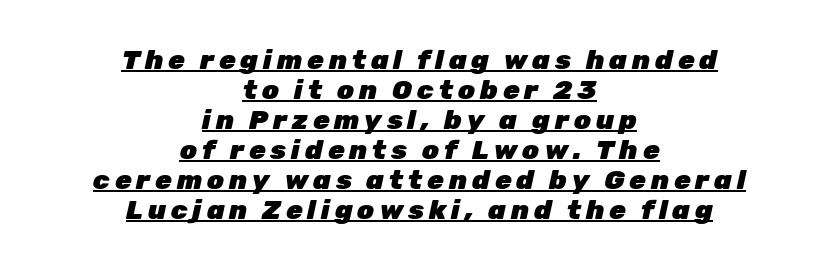
{"italic": "yes", "lean": "right", "slant_degrees": 12, "bold": "yes", "underline": "yes", "align": "center", "line_spacing": "tight", "line_spacing_ratio": 1.11, "glyph_px": 27}
